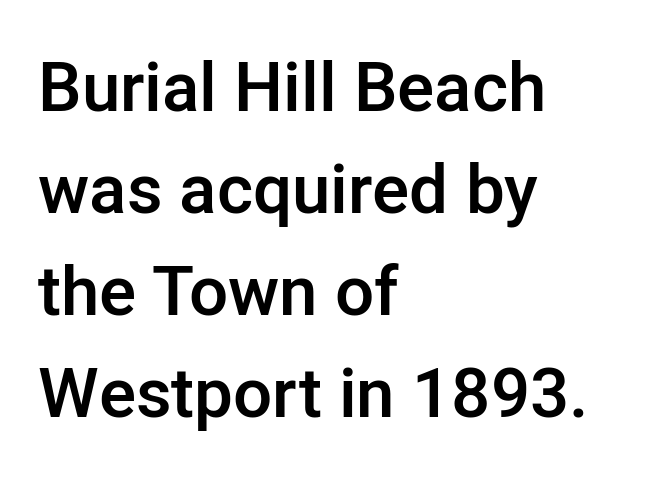
Do the characters align in a grid? No, the font is proportional. The strokes are fattened partway — semibold, not bold. When letters stand straight like this, we call the style roman or upright. Just letters on the line, the space beneath them empty. Nothing unusual about the tracking: characters are spaced as the font intends.
